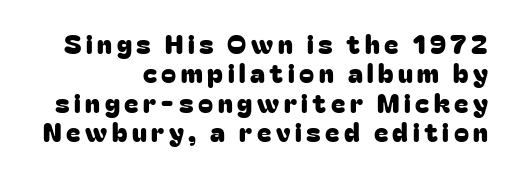
The image shows 27 px text type, upright; set right-aligned, tight line spacing (1.09x), not underlined.
